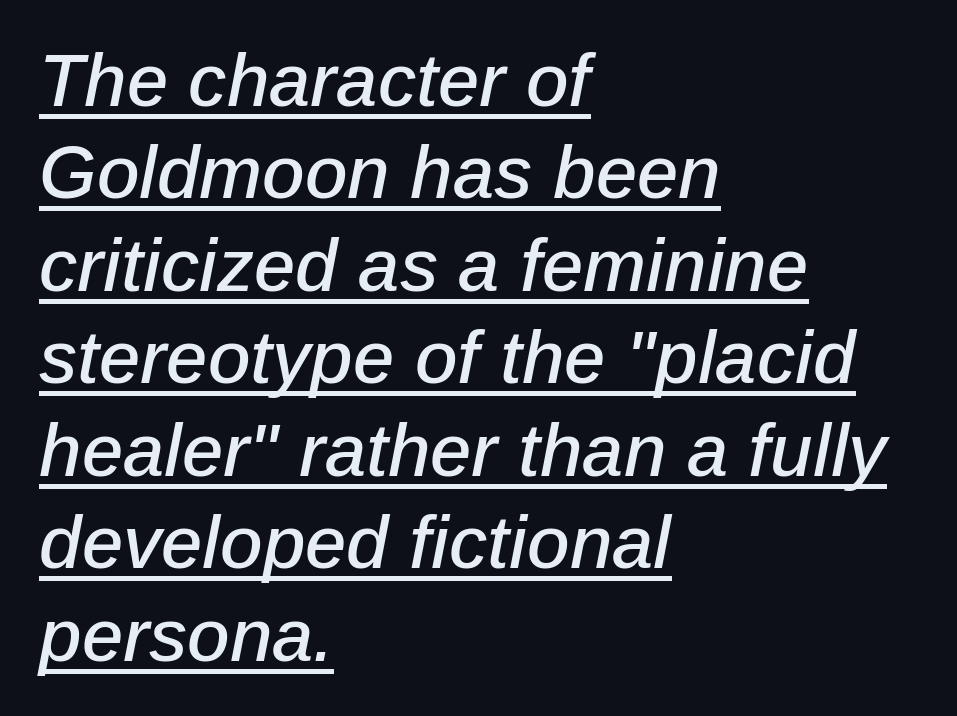
Q: Is the text italic (slanted)? A: Yes, it leans right by about 12 degrees.
Q: Is the text underlined? A: Yes.
Q: How is the paragraph aligned? A: Left-aligned.
Q: Is the spacing between letters normal or unusually wide? A: Normal.
Q: Is the spacing between lines tight, normal or loose? A: Normal.
Q: Width (condensed, normal, or wide)? A: Normal.
Q: Stroke contrast? A: Low.
Q: x-height? A: Medium.
Q: Monospaced? A: No.
